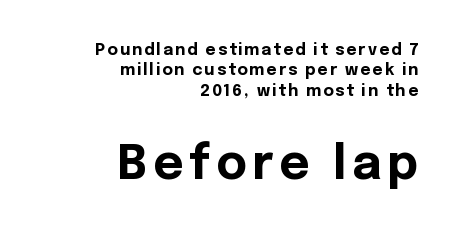
The block of text has a typical density, with ordinary space between rows. Type without underlining. Designer's note — italics off, roman on. Thick stems and heavy bowls — unmistakably bold. Regarding serifs, this sample does without them.
